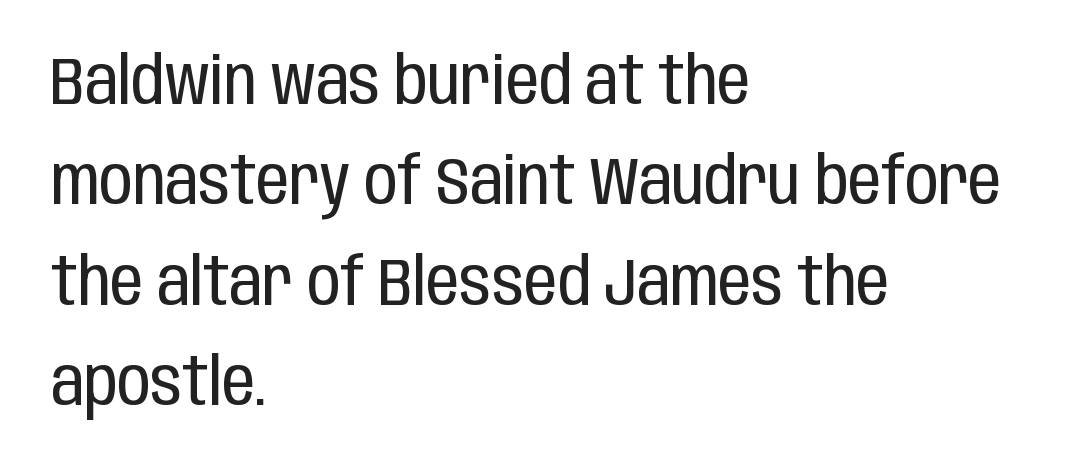
{"serif": "no", "italic": "no", "bold": "no", "weight": "regular", "width": "condensed", "stroke_contrast": "low", "x_height": "large", "monospaced": "no", "underline": "no", "align": "left", "line_spacing": "normal", "line_spacing_ratio": 1.52, "letter_spacing": "normal", "letter_spacing_em": 0.0, "glyph_px": 66}
